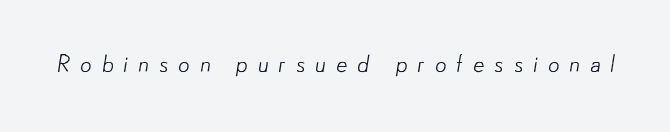
The image shows 23 px text type; set unusually wide letter spacing (+0.42 em), not underlined.
